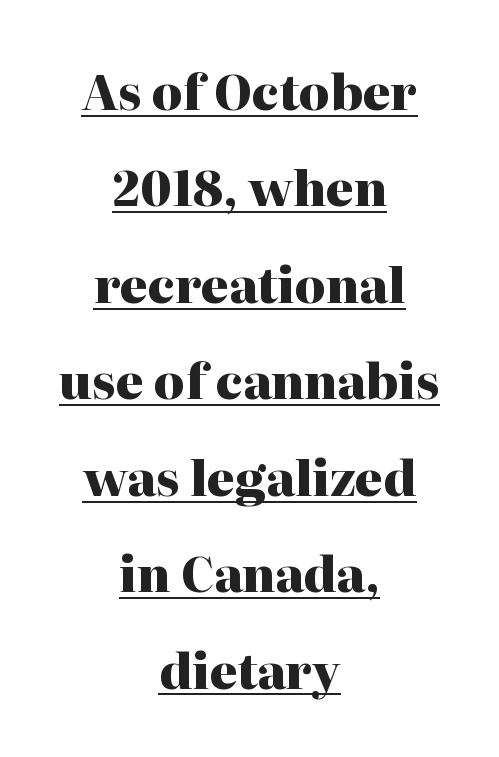
Looks like regular typesetting: each glyph gets only the width it needs. The line-height multiplier appears high, well above default. The designer went with a serif here, giving each stem small feet. One-word summary of the alignment: center. Strokes here are thick enough to call this a true bold.
